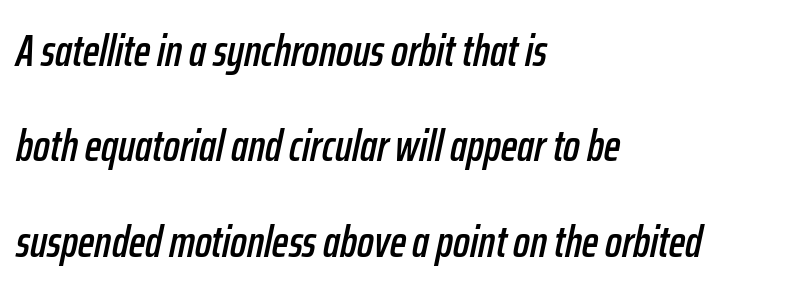
The image shows 44 px condensed type, italic (leaning right); set left-aligned, loose line spacing (2.17x), normal letter spacing, not underlined; low stroke contrast and a medium x-height.
